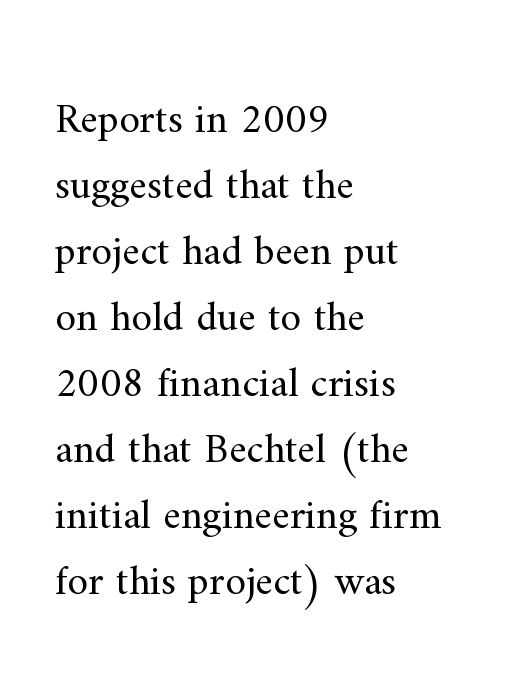
The image shows 42 px regular-weight serif type, upright; set left-aligned, normal line spacing (1.57x), normal letter spacing, not underlined; medium stroke contrast and a small x-height.
